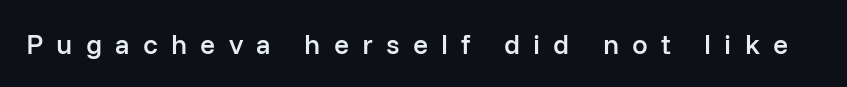
The glyphs in this specimen are sans serif. Does the lettering tilt? It doesn't — this is upright. These lines have a slow, spaced-out rhythm from letter to letter. A bit beefed up — I'd call it semibold rather than bold.
